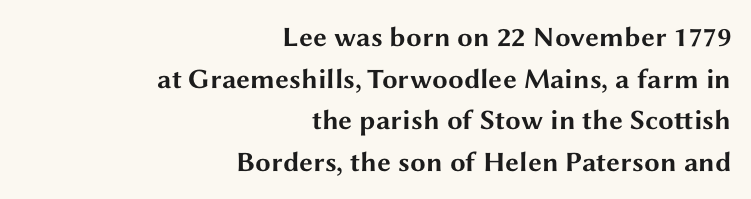
The image shows 28 px bold, wide sans-serif type, upright; set right-aligned, normal line spacing (1.49x), normal letter spacing, not underlined; medium stroke contrast and a medium x-height.
